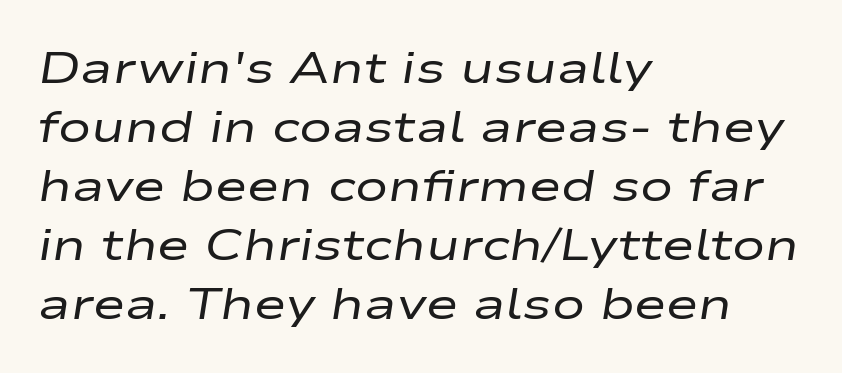
The image shows 44 px regular-weight, wide type, italic (leaning right); set left-aligned, normal line spacing (1.34x), normal letter spacing, not underlined; low stroke contrast and a medium x-height.
